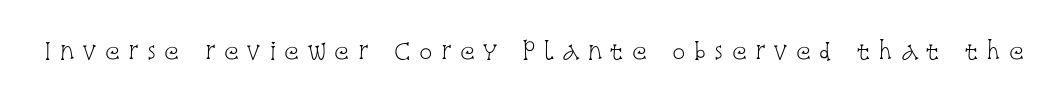
The image shows 22 px text type, upright; set unusually wide letter spacing (+0.38 em), not underlined.
